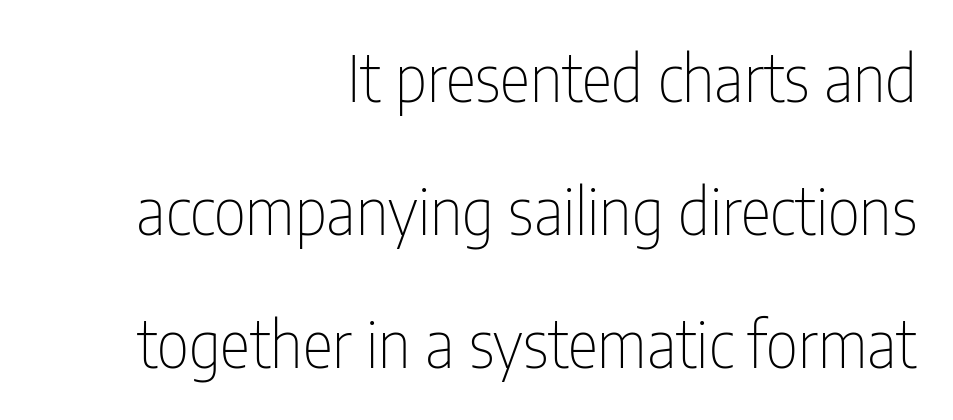
{"serif": "no", "italic": "no", "bold": "no", "weight": "thin", "width": "condensed", "stroke_contrast": "low", "x_height": "medium", "monospaced": "no", "underline": "no", "align": "right", "line_spacing": "loose", "line_spacing_ratio": 2.08, "letter_spacing": "normal", "letter_spacing_em": 0.0, "glyph_px": 64}
